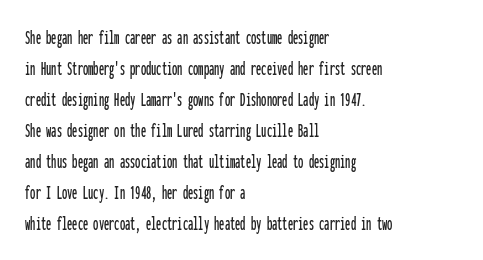
{"italic": "no", "underline": "no", "align": "left", "line_spacing": "normal", "line_spacing_ratio": 1.48, "letter_spacing": "normal", "letter_spacing_em": 0.0, "glyph_px": 21}
